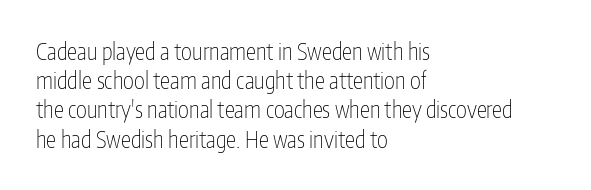
Nothing unusual about the tracking: characters are spaced as the font intends. Caption: multi-line text, flush left, ragged right. How would I describe the line gaps? Plain and ordinary. Unbolded letterforms with no extra heft.
